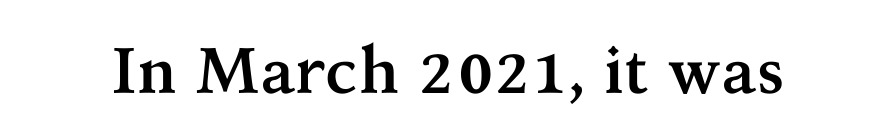
{"serif": "yes", "italic": "no", "bold": "yes", "weight": "semibold", "width": "normal", "stroke_contrast": "medium", "x_height": "medium", "monospaced": "no", "underline": "no", "letter_spacing": "normal", "letter_spacing_em": 0.0, "glyph_px": 65}
